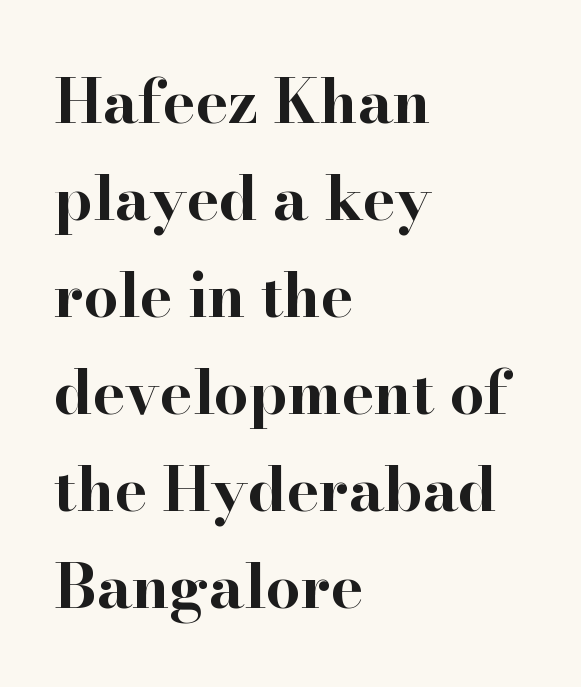
Q: Is the text bold? A: Yes.
Q: Is the text italic (slanted)? A: No, it is upright.
Q: Is the typeface a serif or a sans-serif typeface? A: Serif.
Q: Is the text underlined? A: No.
Q: How is the paragraph aligned? A: Left-aligned.
Q: Is the spacing between letters normal or unusually wide? A: Normal.
Q: Is the spacing between lines tight, normal or loose? A: Normal.
Q: Width (condensed, normal, or wide)? A: Wide.
Q: Stroke contrast? A: High.
Q: x-height? A: Small.
Q: Monospaced? A: No.
